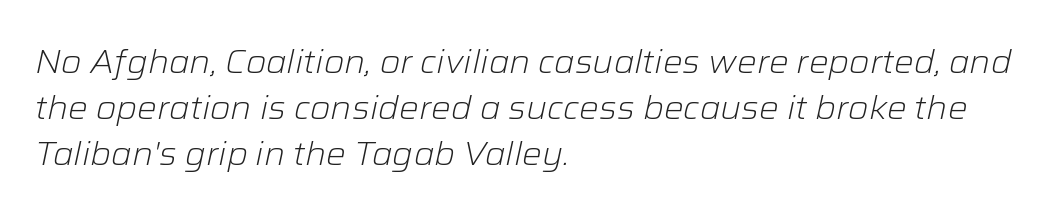
{"italic": "yes", "lean": "right", "slant_degrees": 12, "bold": "no", "weight": "light", "width": "normal", "stroke_contrast": "low", "x_height": "medium", "monospaced": "no", "underline": "no", "align": "left", "line_spacing": "normal", "line_spacing_ratio": 1.4, "letter_spacing": "normal", "letter_spacing_em": 0.0, "glyph_px": 33}
